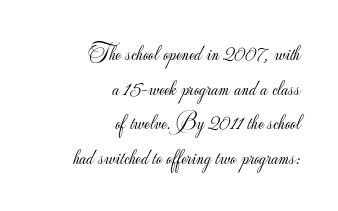
Q: Is the text bold? A: No.
Q: Is the text italic (slanted)? A: Yes.
Q: Is the text underlined? A: No.
Q: How is the paragraph aligned? A: Right-aligned.
Q: Is the spacing between letters normal or unusually wide? A: Normal.
Q: Is the spacing between lines tight, normal or loose? A: Normal.
